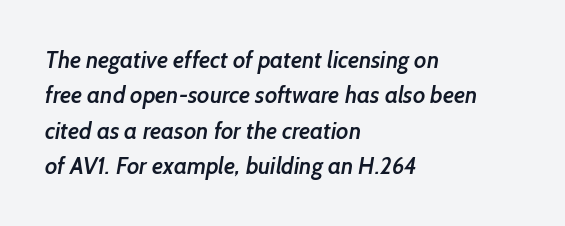
{"bold": "semi", "underline": "no", "align": "left", "line_spacing": "normal", "line_spacing_ratio": 1.54, "letter_spacing": "normal", "letter_spacing_em": 0.0, "glyph_px": 23}
